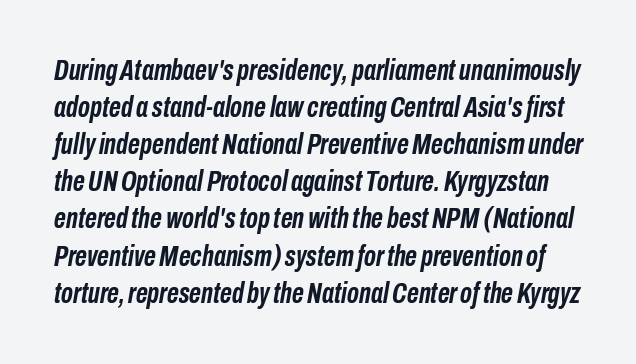
{"italic": "yes", "lean": "right", "slant_degrees": 10, "bold": "yes", "weight": "semibold", "width": "condensed", "stroke_contrast": "low", "x_height": "medium", "monospaced": "no", "underline": "no", "line_spacing": "normal", "line_spacing_ratio": 1.28, "letter_spacing": "normal", "letter_spacing_em": 0.0, "glyph_px": 29}
